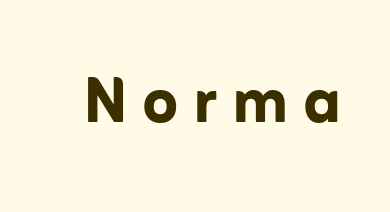
The image shows 80 px semibold sans-serif type, upright; set not underlined; low stroke contrast and a medium x-height.
